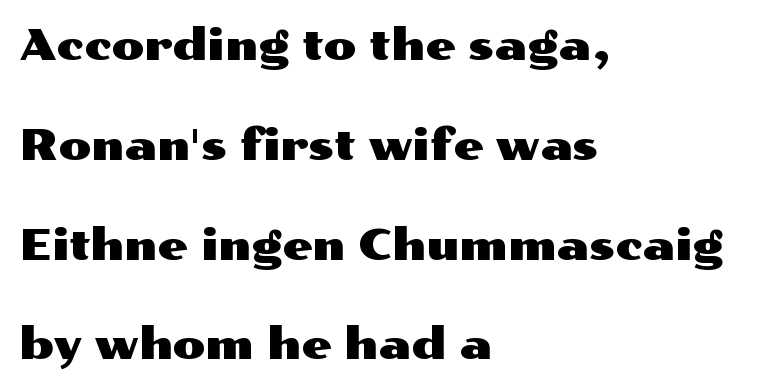
One-word summary of the alignment: left. This is roman type, the default non-slanted kind. Underline: absent. Quick note: interline space is abundant. Is this a fixed-width face? No — the glyphs have proportional, varying widths. I'd call this a sans setting — the letters go barefoot.
